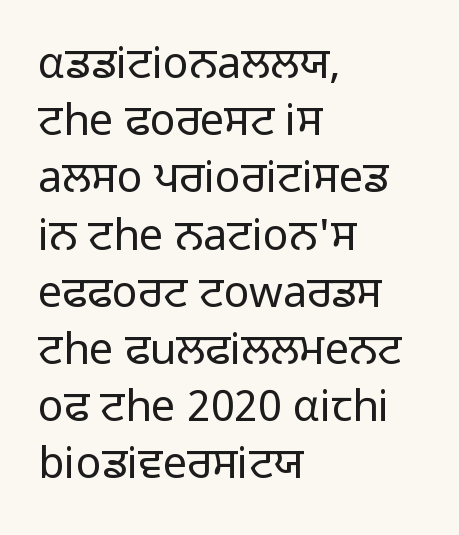
Nothing heavy about these letters — not bold at all. Honestly, there is no underline to notice here at all. Is there any slant? The stems are plumb. Look at the tracking — it's just the regular setting, nothing added. The rag falls on the right side of this text block.
